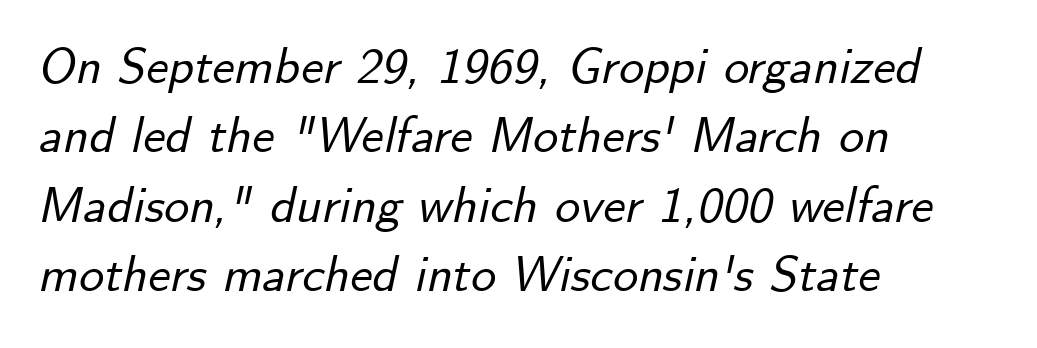
Quick note: italic. This rendering features lettering with no underline. The rendering uses natural spacing where letterforms have individual widths. Here the glyphs are tracked normally, forming tight word shapes. Layout note: lines flush left.
